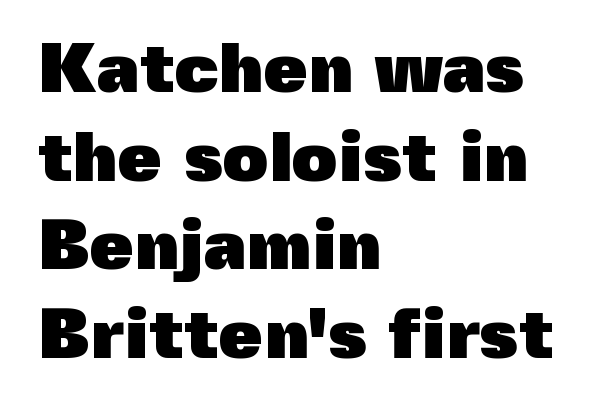
Q: Is the text bold? A: Yes.
Q: Is the text italic (slanted)? A: No, it is upright.
Q: Is the typeface a serif or a sans-serif typeface? A: Sans-serif.
Q: Is the text underlined? A: No.
Q: How is the paragraph aligned? A: Left-aligned.
Q: Is the spacing between letters normal or unusually wide? A: Normal.
Q: Is the spacing between lines tight, normal or loose? A: Normal.
Q: Width (condensed, normal, or wide)? A: Normal.
Q: x-height? A: Medium.
Q: Monospaced? A: No.
